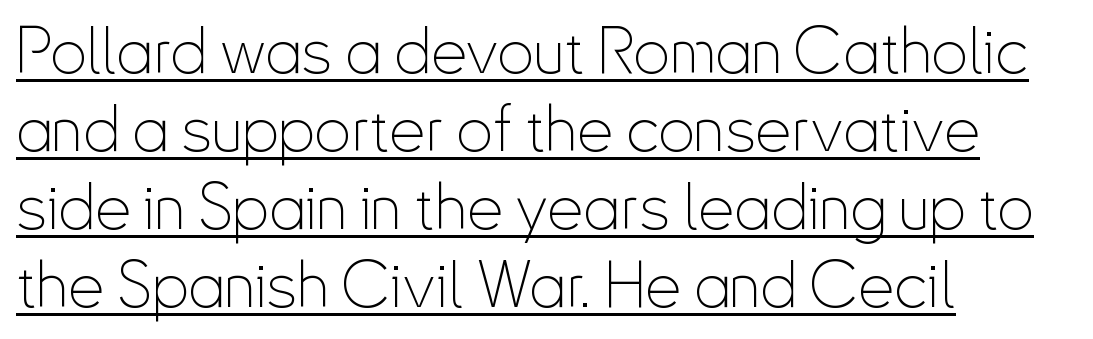
The image shows 64 px thin, condensed sans-serif type, upright; set left-aligned, line spacing 1.22x, normal letter spacing, underlined; low stroke contrast and a small x-height.
